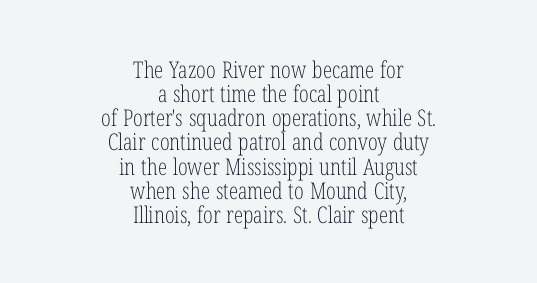
The image shows 23 px text type, upright; set centered, tight line spacing (1.05x), normal letter spacing, not underlined.
